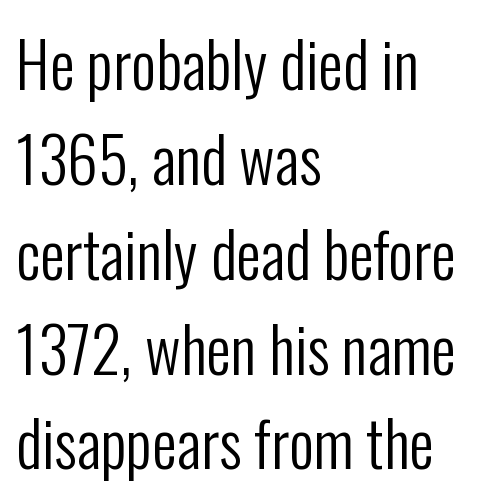
Bare-footed words on every line. Is this a sans? Yes — the strokes have no serifs. If you measured baseline to baseline, you'd find a middling distance. Visually the block forms a straight wall on the left and a jagged coastline on the right. Words appear dense and cohesive because spacing is normal.
